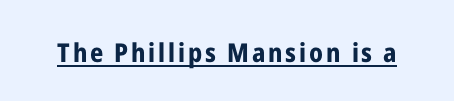
The font's upright variant was chosen for this text. Heavy-handed strokes throughout: this text is bold. Each line of the rendering has a horizontal stroke beneath the glyphs.
